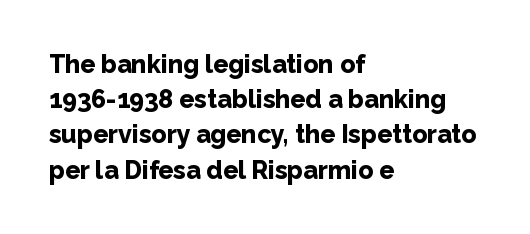
The image shows 25 px bold type, upright; set left-aligned, normal line spacing (1.41x), normal letter spacing, not underlined.
